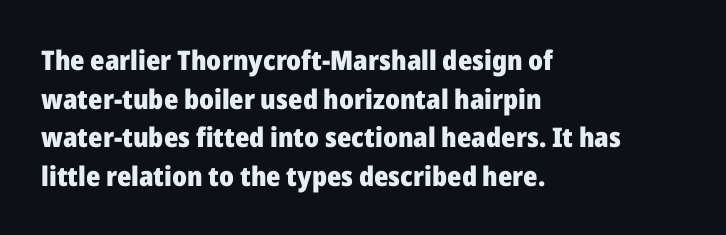
The image shows 27 px bold type, upright; set left-aligned, normal line spacing (1.43x), normal letter spacing, not underlined.
